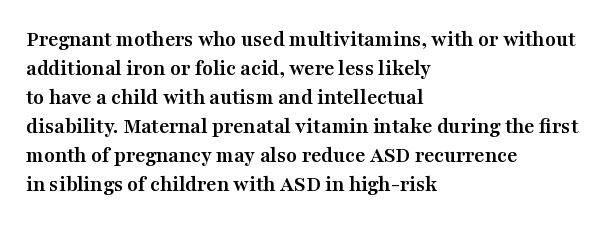
I'd describe the lettering as bold — thick and assertive. Line starts are locked; line ends wander. Nope, not italic — everything's standing straight. Only glyphs here, with clear space below each row.
